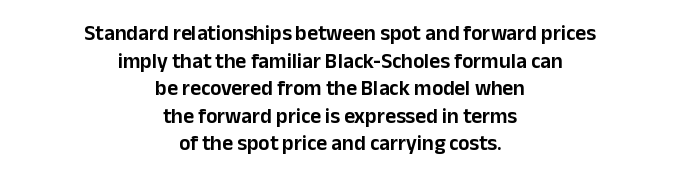
The image shows 21 px text type, upright; set centered, normal line spacing (1.31x), normal letter spacing, not underlined.
